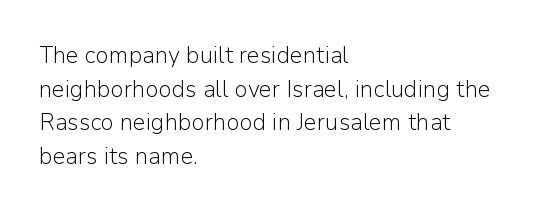
What stands out about the letter spacing? Nothing — it is the standard amount. Type without underlining. You can tell it's not italic because the verticals are truly vertical. Is there much room between lines? A standard amount, neither cramped nor airy.
